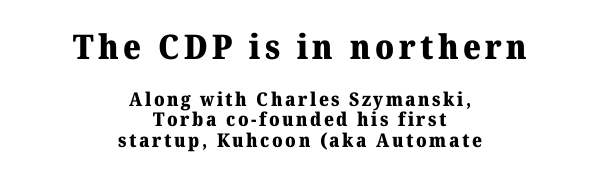
{"serif": "yes", "italic": "no", "bold": "yes", "weight": "heavy", "width": "normal", "stroke_contrast": "medium", "x_height": "medium", "monospaced": "no", "underline": "no", "align": "center", "line_spacing": "tight", "line_spacing_ratio": 1.06, "larger_block": "first", "size_ratio": 1.79, "glyph_px": 34}
